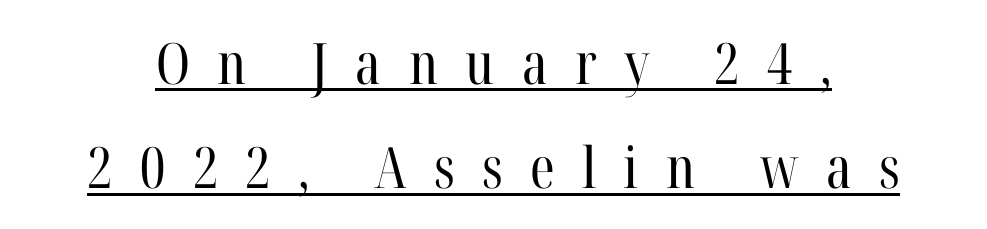
Little horizontal feet cap the strokes, marking this as serif type. In terms of letterspacing, this is a distinctly airy, spread setting. The typesetting does not lean heavy: it is not bold. This sample carries an underscore along the baseline area. The letters advance in unequal steps, a hallmark of proportional type. Posture: straight, roman, zero tilt.
